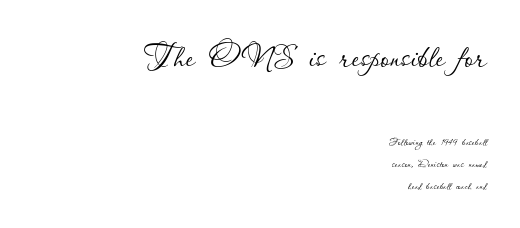
Q: Is the text bold? A: No.
Q: Is the text italic (slanted)? A: Yes.
Q: Is the text underlined? A: No.
Q: How is the paragraph aligned? A: Right-aligned.
Q: Is the spacing between letters normal or unusually wide? A: Normal.
Q: Is the spacing between lines tight, normal or loose? A: Normal.
Q: Which block of text is set in a larger size, the first (top) or the second (bottom)? A: The first (top) one.
Q: Width (condensed, normal, or wide)? A: Normal.
Q: Stroke contrast? A: Low.
Q: x-height? A: Small.
Q: Monospaced? A: No.
